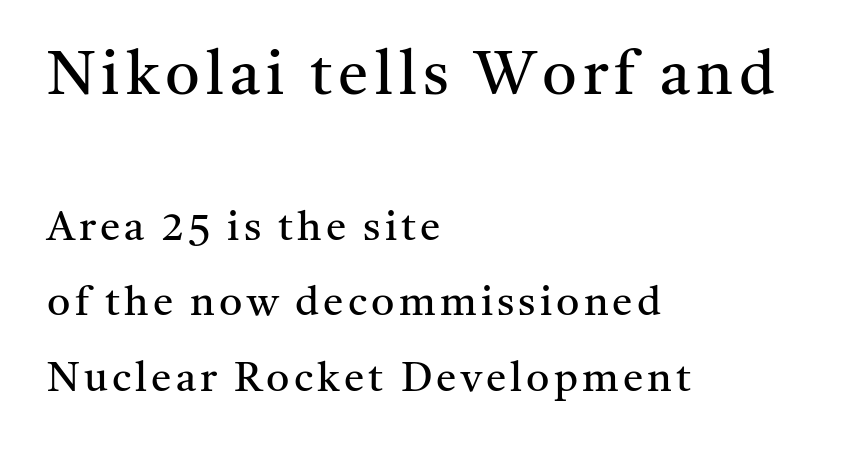
It's the straight-up-and-down kind of type. The typeface chosen for these lines features serifs. Horizontally, the lines are justified to the leading edge only. The face used here appears at its bigger size in the upper chunk. This is not heavy type; no bold has been used. You could not count columns in this text — the font is proportionally spaced.
